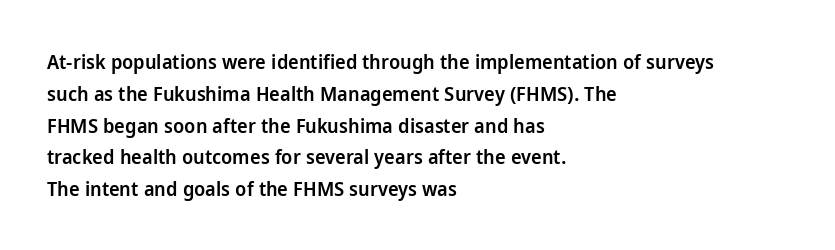
The image shows 20 px text type, upright; set left-aligned, normal line spacing (1.59x), normal letter spacing, not underlined.
